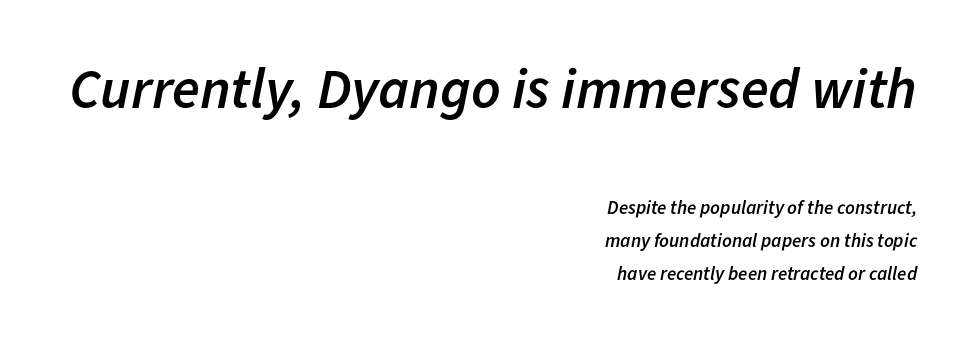
{"italic": "yes", "lean": "right", "slant_degrees": 11, "bold": "semi", "weight": "semibold", "width": "normal", "stroke_contrast": "low", "x_height": "medium", "monospaced": "no", "underline": "no", "align": "right", "line_spacing_ratio": 1.74, "letter_spacing": "normal", "letter_spacing_em": 0.0, "larger_block": "first", "size_ratio": 3.0, "glyph_px": 57}
